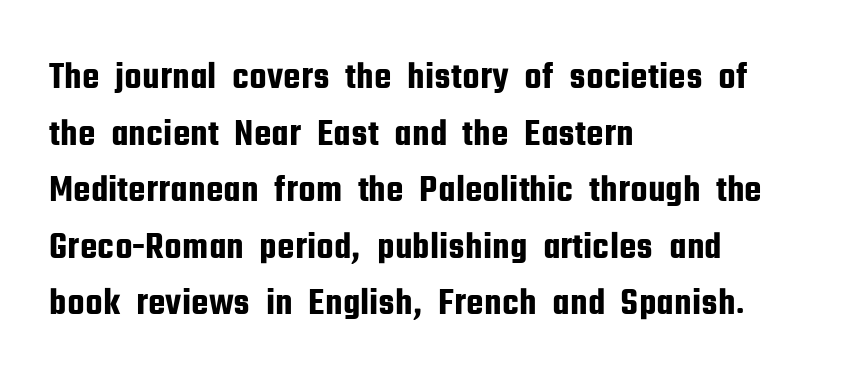
{"serif": "no", "italic": "no", "width": "condensed", "stroke_contrast": "low", "x_height": "medium", "monospaced": "no", "underline": "no", "align": "left", "line_spacing": "normal", "line_spacing_ratio": 1.45, "letter_spacing": "normal", "letter_spacing_em": 0.0, "glyph_px": 39}
